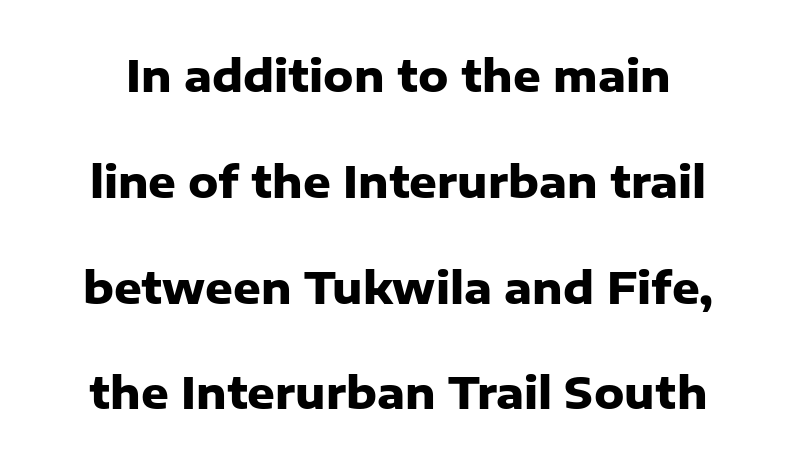
{"serif": "no", "italic": "no", "bold": "yes", "weight": "heavy", "width": "normal", "stroke_contrast": "low", "x_height": "medium", "monospaced": "no", "underline": "no", "line_spacing": "loose", "line_spacing_ratio": 2.46, "letter_spacing": "normal", "letter_spacing_em": 0.0, "glyph_px": 43}
